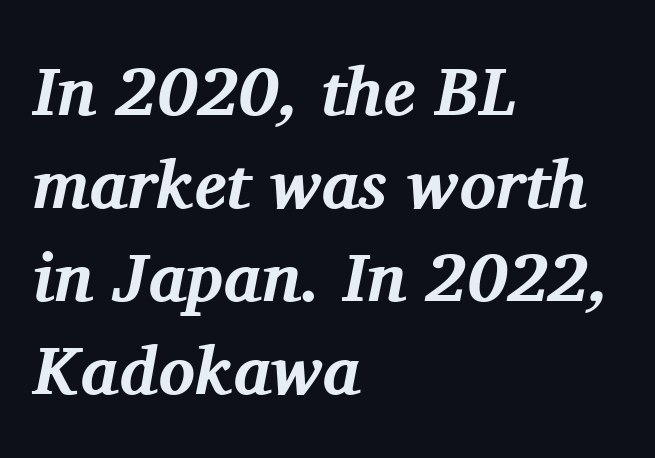
Q: Is the text bold? A: Yes.
Q: Is the text italic (slanted)? A: Yes, it leans right by about 11 degrees.
Q: Is the typeface a serif or a sans-serif typeface? A: Serif.
Q: Is the text underlined? A: No.
Q: How is the paragraph aligned? A: Left-aligned.
Q: Is the spacing between letters normal or unusually wide? A: Normal.
Q: Is the spacing between lines tight, normal or loose? A: Normal.
Q: Width (condensed, normal, or wide)? A: Normal.
Q: Stroke contrast? A: Medium.
Q: x-height? A: Medium.
Q: Monospaced? A: No.
